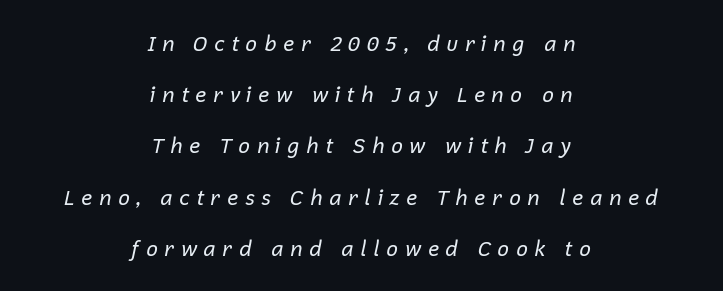
{"italic": "yes", "lean": "right", "slant_degrees": 12, "bold": "no", "underline": "no", "align": "center", "line_spacing": "loose", "line_spacing_ratio": 2.44, "letter_spacing": "wide", "letter_spacing_em": 0.29, "glyph_px": 21}
